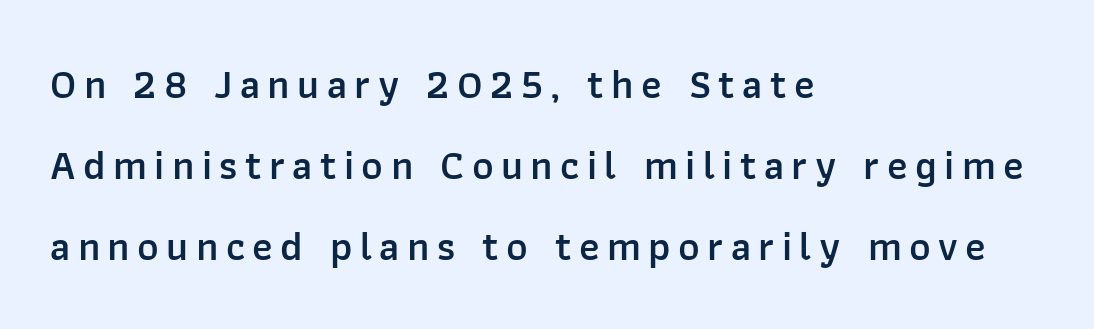
Moderately thickened strokes mark this as semibold type. Regarding leading, the lines here are spaced well apart. Is this a fixed-width face? No — the glyphs have proportional, varying widths. When letters stand straight like this, we call the style roman or upright. Serif or sans? Sans — the stroke terminals are bare.
